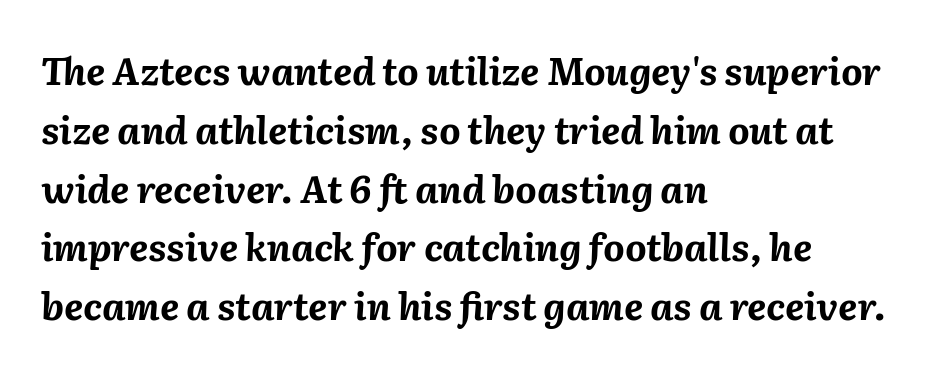
The image shows 37 px bold type, italic (leaning right); set left-aligned, normal line spacing (1.59x), normal letter spacing, not underlined; medium stroke contrast and a medium x-height.
